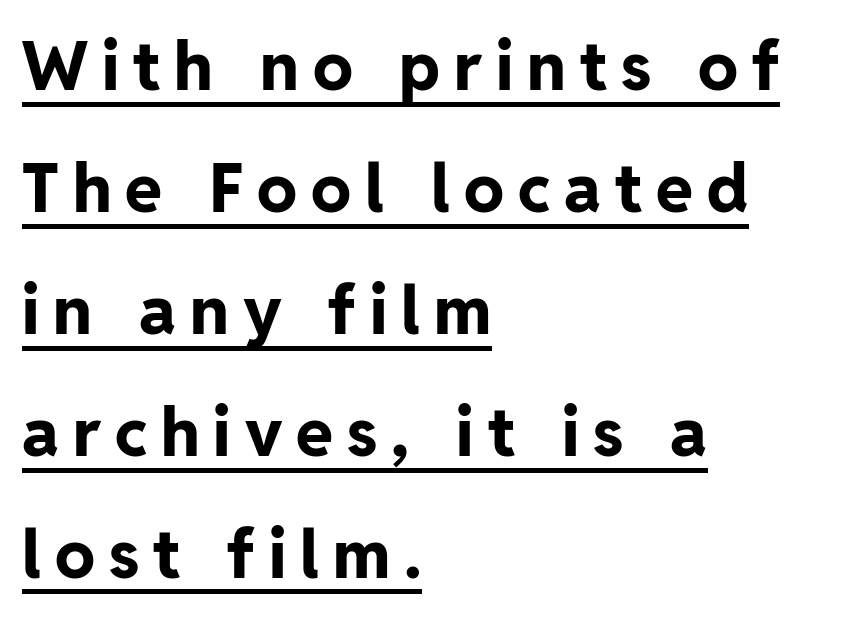
The image shows 67 px bold sans-serif type, upright; set left-aligned, line spacing 1.82x, unusually wide letter spacing (+0.21 em), underlined; low stroke contrast and a medium x-height.
